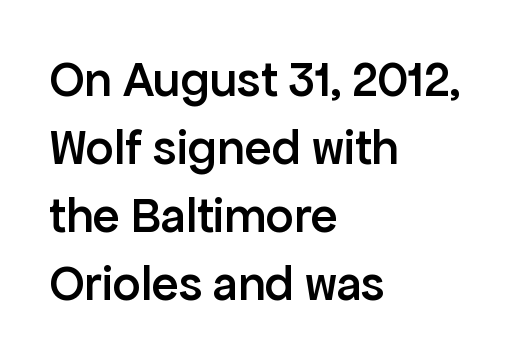
{"serif": "no", "italic": "no", "bold": "semi", "weight": "semibold", "width": "normal", "stroke_contrast": "low", "x_height": "medium", "monospaced": "no", "underline": "no", "align": "left", "line_spacing": "normal", "line_spacing_ratio": 1.36, "letter_spacing": "normal", "letter_spacing_em": 0.0, "glyph_px": 50}
